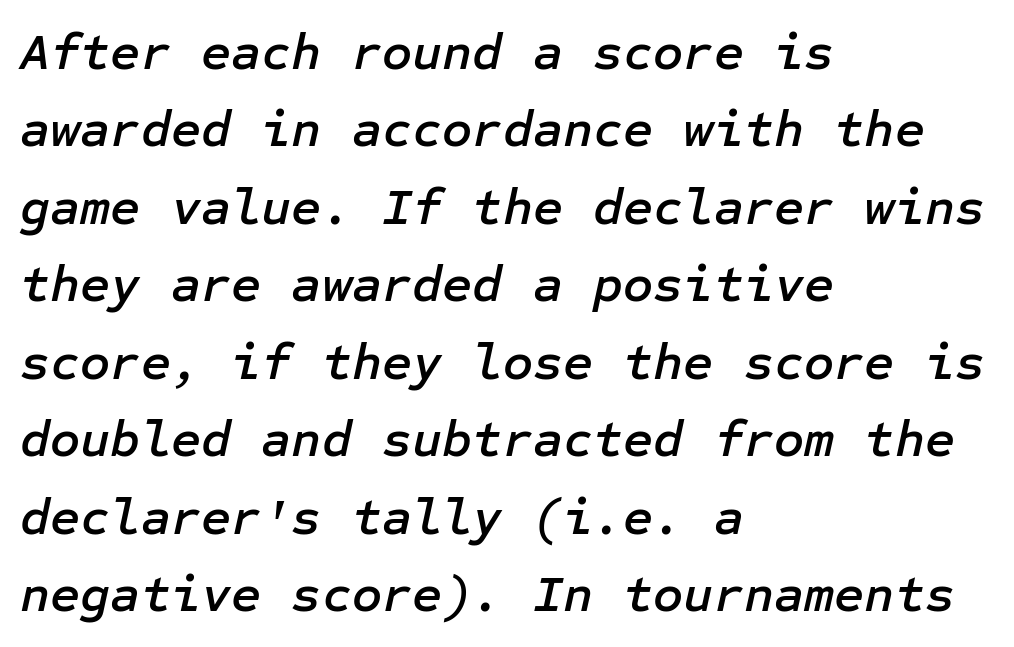
Q: Is the text italic (slanted)? A: Yes, it leans right by about 12 degrees.
Q: Is the text underlined? A: No.
Q: How is the paragraph aligned? A: Left-aligned.
Q: Is the spacing between letters normal or unusually wide? A: Normal.
Q: Is the spacing between lines tight, normal or loose? A: Normal.
Q: Width (condensed, normal, or wide)? A: Normal.
Q: Stroke contrast? A: Low.
Q: x-height? A: Medium.
